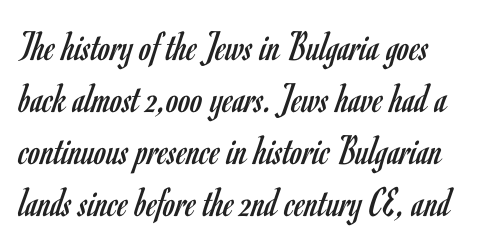
The image shows 43 px regular-weight, condensed sans-serif type; set line spacing 1.21x, normal letter spacing, not underlined; low stroke contrast and a small x-height.
